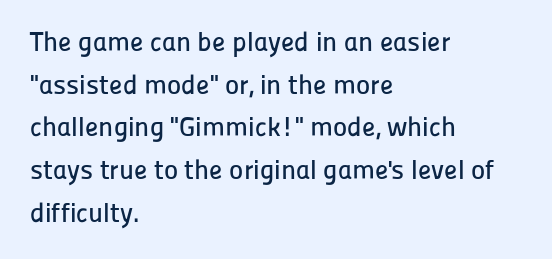
The image shows 27 px text type, upright; set left-aligned, normal line spacing (1.58x), normal letter spacing, not underlined.
